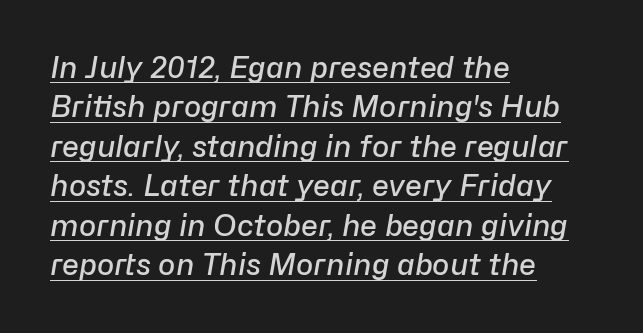
Notice the strokes are somewhat thickened but not fully heavy: this is a semibold. Underlined type. If you measured baseline to baseline, you'd find a middling distance. Letter spacing: default.
